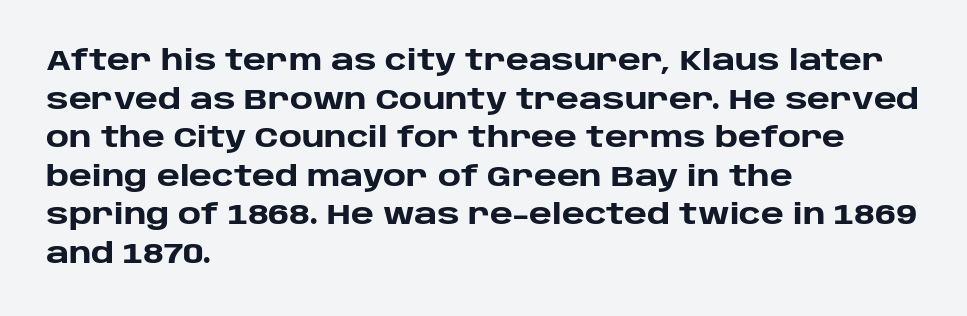
{"serif": "no", "italic": "no", "bold": "yes", "weight": "heavy", "width": "normal", "stroke_contrast": "low", "x_height": "large", "monospaced": "no", "underline": "no", "align": "left", "line_spacing": "normal", "line_spacing_ratio": 1.33, "letter_spacing": "normal", "letter_spacing_em": 0.0, "glyph_px": 29}
